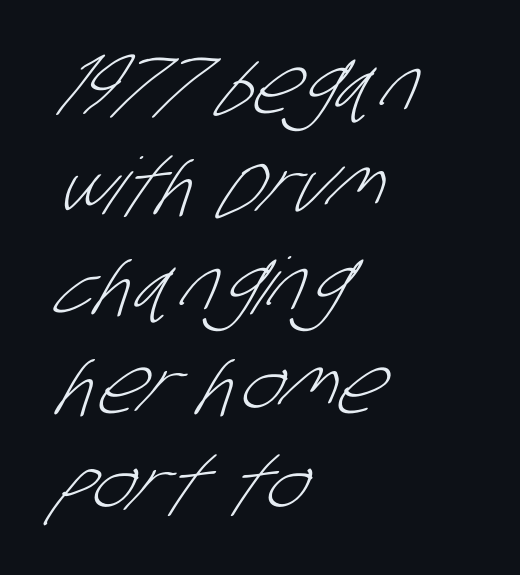
The image shows 78 px light, condensed sans-serif type; set left-aligned, normal line spacing (1.28x), normal letter spacing, not underlined; low stroke contrast and a large x-height.
